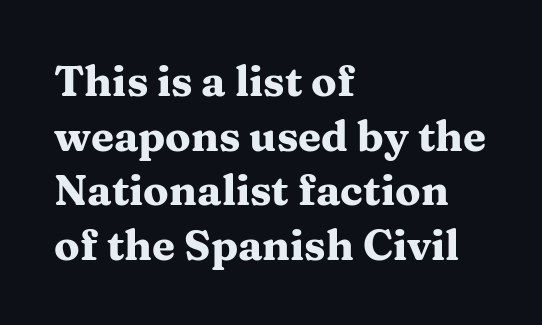
The specimen reads as upright at a glance. Rule under the text: the space is simply empty. A serif font was chosen for this passage. Students, note that the glyphs here touch the page at normal intervals. This sample has the flowing, uneven cadence of proportional lettering.
